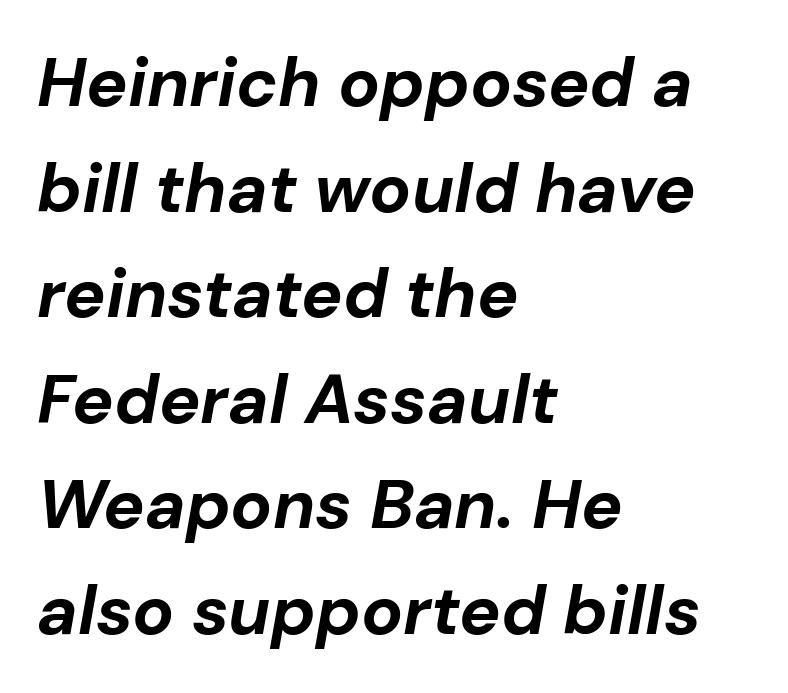
The image shows 69 px bold type, italic (leaning right); set left-aligned, normal line spacing (1.53x), normal letter spacing, not underlined; low stroke contrast and a medium x-height.
